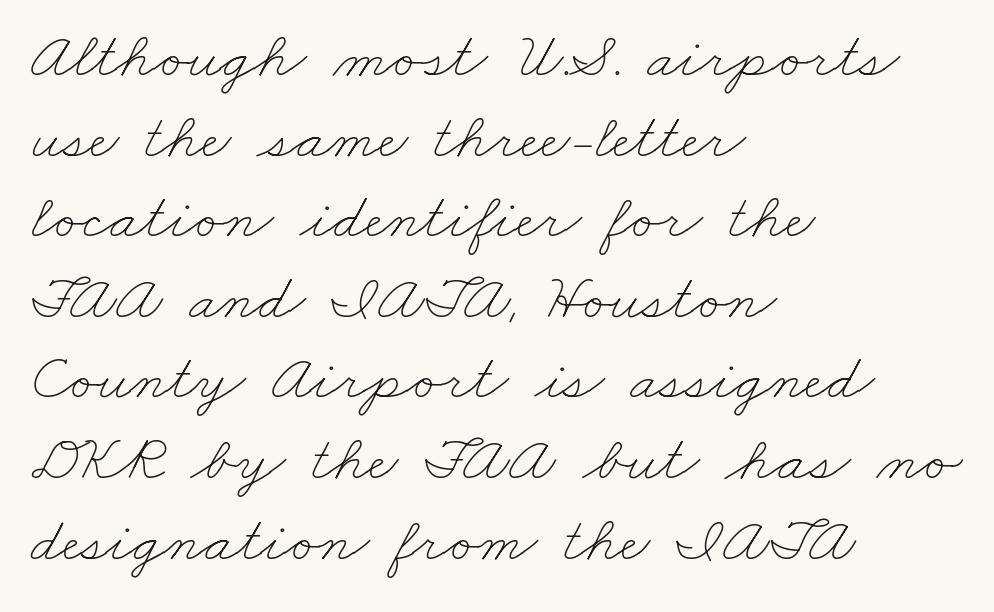
Line starts are locked; line ends wander. Vertical stems look standard width or narrower in stroke. Here the designer chose a conventional face with non-uniform glyph widths. Any mark beneath the type? The region is blank. Default kerning and tracking; the words read as compact shapes.
